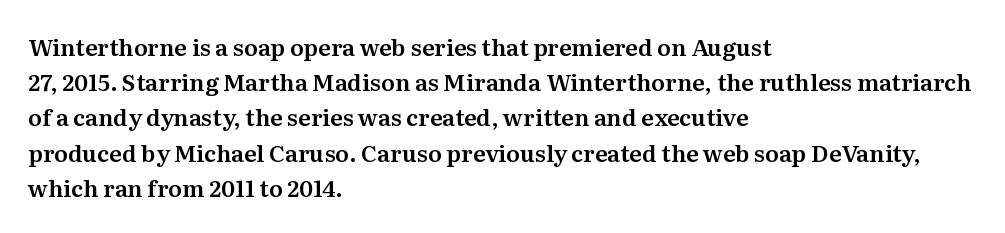
The designer left line spacing at the default. The face used here is rendered with its standard letterfit. The letters stand upright; this is a roman face. The rag falls on the right side of this text block. The words here are not underlined.
